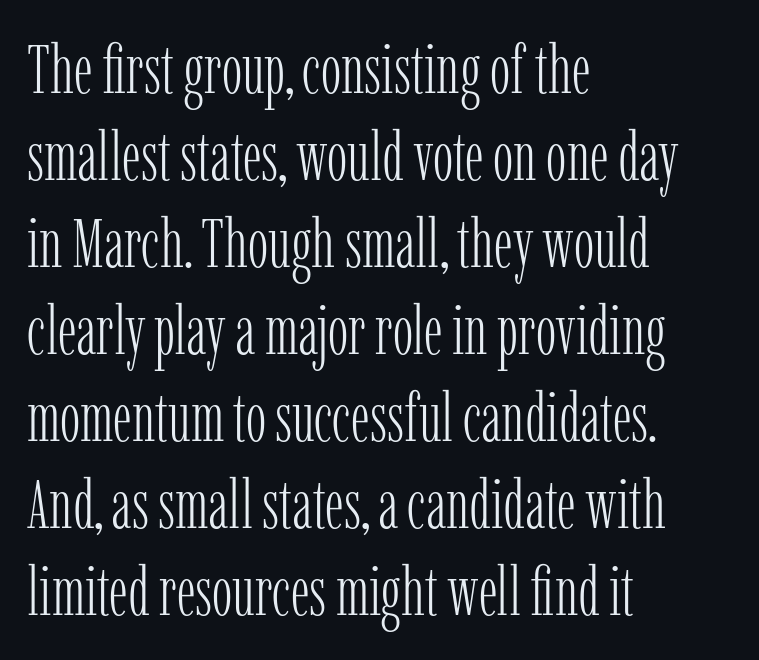
Italic? Not at all — the glyphs are vertical. Look at the tracking — it's just the regular setting, nothing added. The designer went with a serif here, giving each stem small feet. Underline: absent. What's the leading like? Ordinary, nothing unusual.
